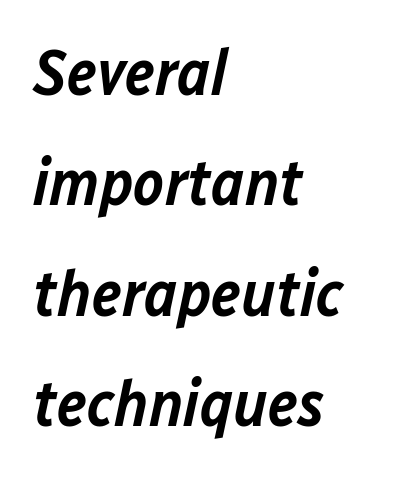
How heavy is the stroke? Medium-heavy — a semibold, shy of bold. This sample has the flowing, uneven cadence of proportional lettering. Leading matches the norm, producing a regular column. The lines in this sample share a left origin and differ only in where they stop. Glance below the letters and you will spot only blank space. This is oblique type, the kind used for emphasis or titles.
